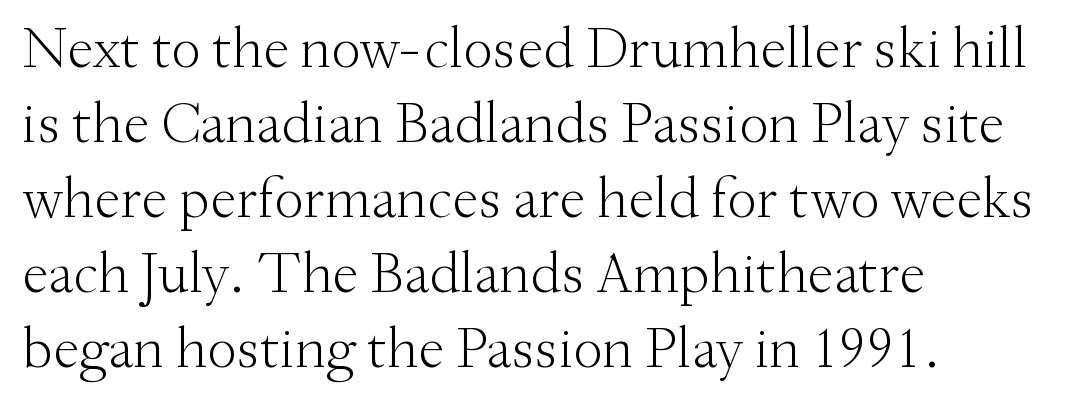
{"serif": "yes", "italic": "no", "bold": "no", "weight": "light", "width": "normal", "stroke_contrast": "medium", "x_height": "small", "monospaced": "no", "underline": "no", "align": "left", "line_spacing": "normal", "line_spacing_ratio": 1.27, "letter_spacing": "normal", "letter_spacing_em": 0.0, "glyph_px": 59}
